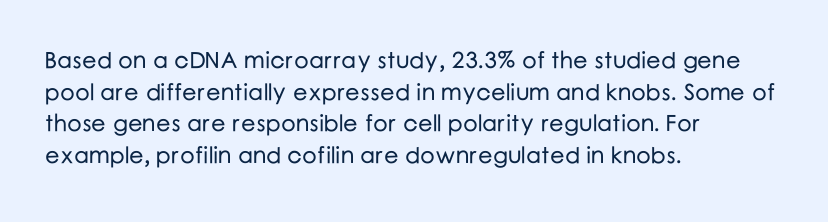
The image shows 23 px text type, upright; set left-aligned, normal line spacing (1.38x), normal letter spacing, not underlined.
